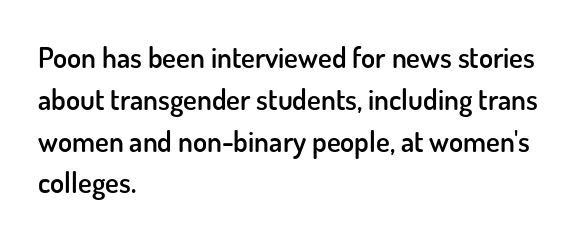
Q: Is the text bold? A: Semi-bold.
Q: Is the text italic (slanted)? A: No, it is upright.
Q: Is the typeface a serif or a sans-serif typeface? A: Sans-serif.
Q: Is the text underlined? A: No.
Q: How is the paragraph aligned? A: Left-aligned.
Q: Is the spacing between letters normal or unusually wide? A: Normal.
Q: Is the spacing between lines tight, normal or loose? A: Normal.
Q: Width (condensed, normal, or wide)? A: Normal.
Q: Stroke contrast? A: Low.
Q: x-height? A: Small.
Q: Monospaced? A: No.
